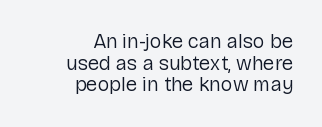
{"italic": "no", "bold": "no", "underline": "no", "align": "right", "line_spacing": "tight", "line_spacing_ratio": 1.08, "letter_spacing": "normal", "letter_spacing_em": 0.0, "glyph_px": 20}
